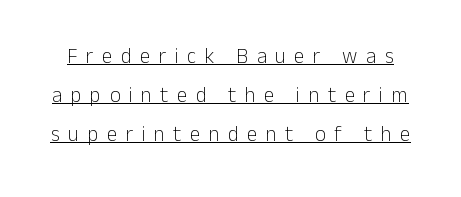
Q: Is the text bold? A: No.
Q: Is the text italic (slanted)? A: No, it is upright.
Q: Is the text underlined? A: Yes.
Q: Is the spacing between letters normal or unusually wide? A: Unusually wide.
